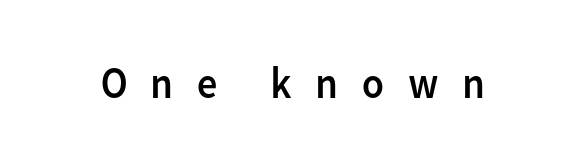
{"serif": "no", "italic": "no", "bold": "no", "weight": "regular", "width": "normal", "stroke_contrast": "low", "x_height": "medium", "monospaced": "no", "underline": "no", "letter_spacing": "wide", "letter_spacing_em": 0.49, "glyph_px": 45}
